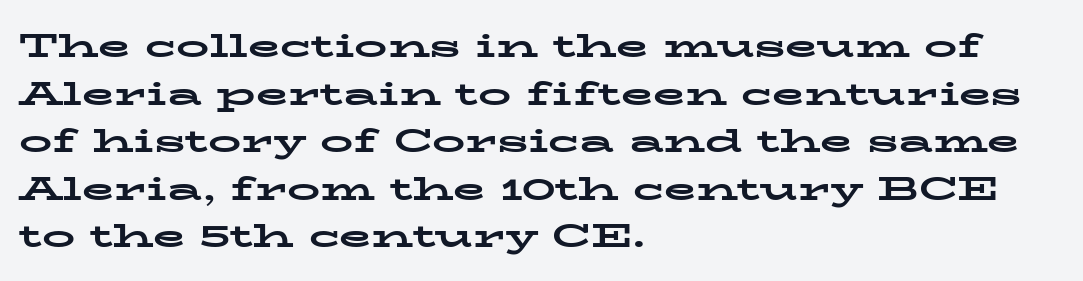
The rendering uses natural spacing where letterforms have individual widths. Stroke terminals: seriffed. The compositor pushed each line to the left boundary. The lettering holds an erect, upright posture throughout. Stroke thickness is high; the sample reads as a true bold. The words here are not underlined.
